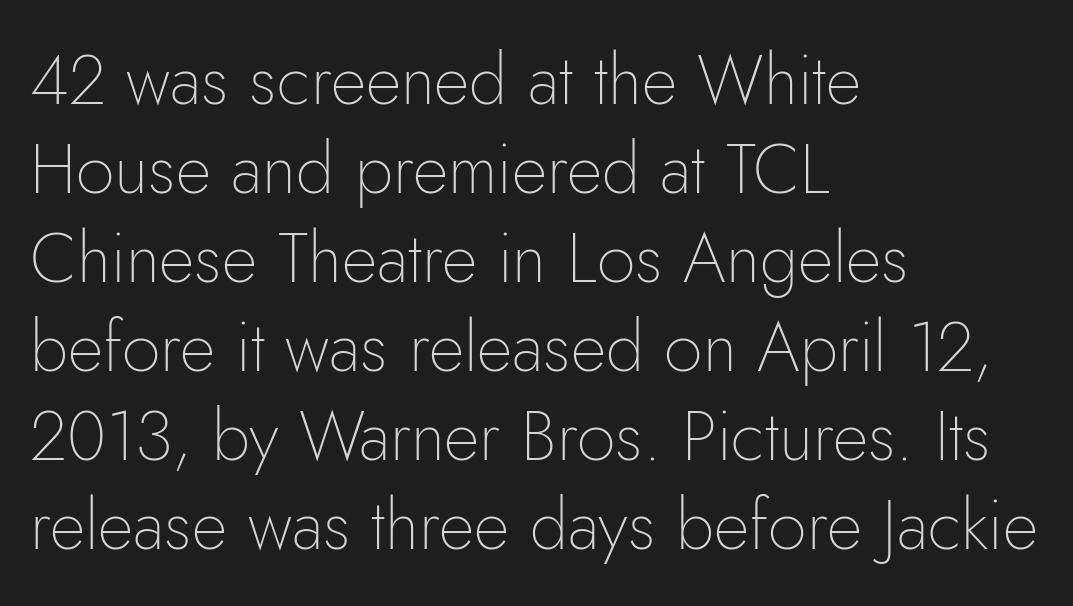
{"serif": "no", "italic": "no", "bold": "no", "weight": "thin", "width": "normal", "stroke_contrast": "low", "x_height": "small", "monospaced": "no", "underline": "no", "align": "left", "line_spacing": "normal", "line_spacing_ratio": 1.29, "letter_spacing": "normal", "letter_spacing_em": 0.0, "glyph_px": 69}
